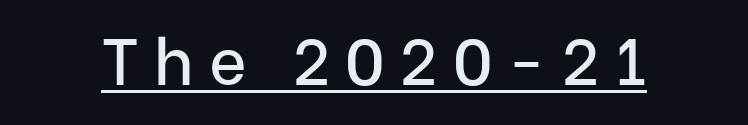
The image shows 65 px sans-serif type, upright; set unusually wide letter spacing (+0.23 em), underlined; low stroke contrast and a medium x-height.
